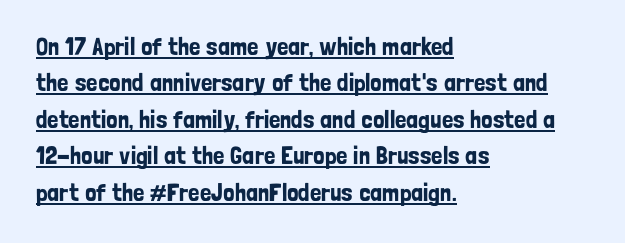
The image shows 25 px text type, upright; set left-aligned, normal line spacing (1.46x), normal letter spacing, underlined.
